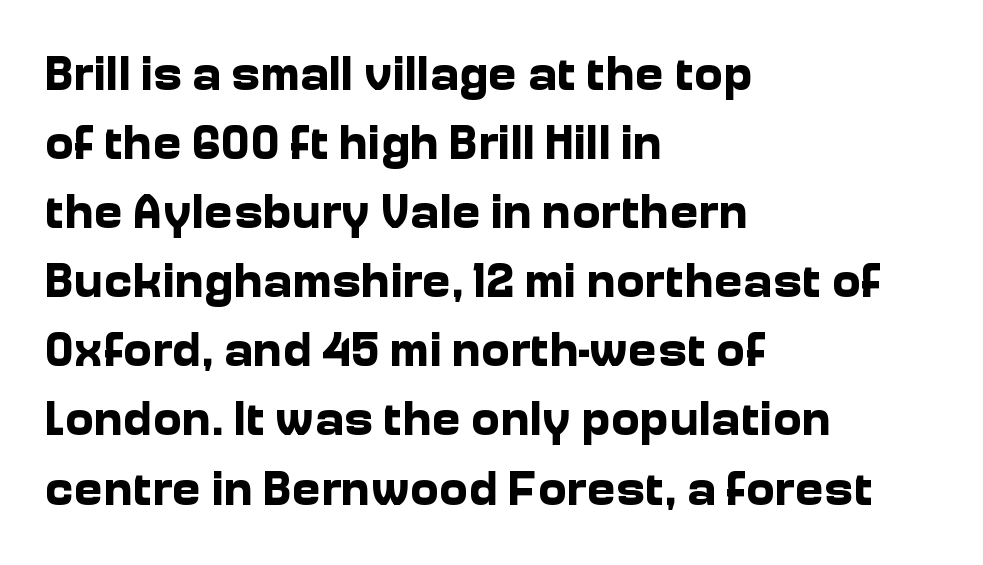
Q: Is the text bold? A: Yes.
Q: Is the text italic (slanted)? A: No, it is upright.
Q: Is the typeface a serif or a sans-serif typeface? A: Sans-serif.
Q: Is the text underlined? A: No.
Q: How is the paragraph aligned? A: Left-aligned.
Q: Is the spacing between letters normal or unusually wide? A: Normal.
Q: Is the spacing between lines tight, normal or loose? A: Normal.
Q: Width (condensed, normal, or wide)? A: Normal.
Q: Stroke contrast? A: Low.
Q: x-height? A: Medium.
Q: Monospaced? A: No.
